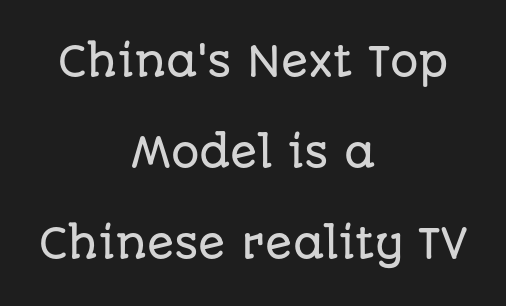
Q: Is the text italic (slanted)? A: No, it is upright.
Q: Is the typeface a serif or a sans-serif typeface? A: Sans-serif.
Q: Is the text underlined? A: No.
Q: How is the paragraph aligned? A: Centered.
Q: Is the spacing between letters normal or unusually wide? A: Normal.
Q: Is the spacing between lines tight, normal or loose? A: Loose.
Q: Width (condensed, normal, or wide)? A: Normal.
Q: Stroke contrast? A: Low.
Q: x-height? A: Large.
Q: Monospaced? A: No.
